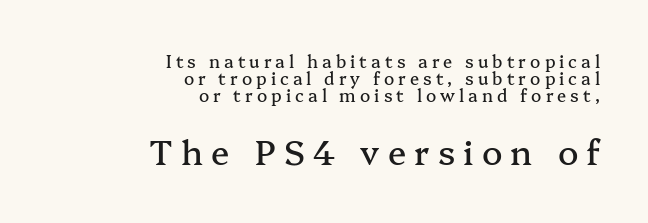
Letters rest on an invisible, unmarked baseline. In terms of leading, this rendering errs on the cramped side. Spacing verdict: proportional, widths tailored to each character. Line ends are locked; line starts wander. In terms of posture, this sample is upright. Note: smaller setting up top, larger setting below.
